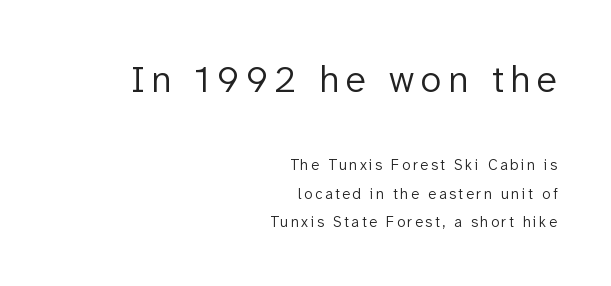
The image shows 38 px light sans-serif type, upright; set right-aligned, line spacing 1.87x, not underlined; the first (top) block is 2.53x larger; low stroke contrast and a medium x-height.
